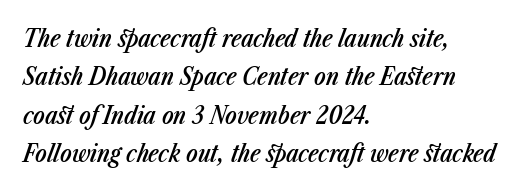
The image shows 24 px text type, italic (leaning right); set left-aligned, normal line spacing (1.6x), normal letter spacing, not underlined.
